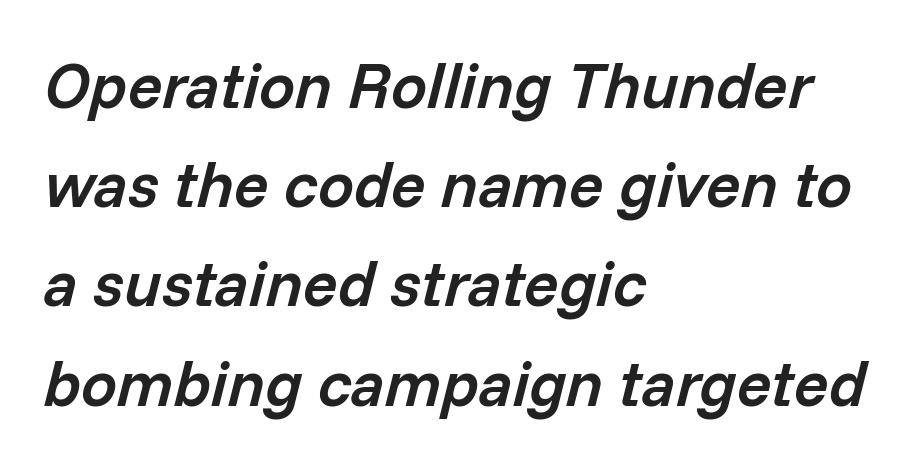
{"italic": "yes", "lean": "right", "slant_degrees": 14, "bold": "semi", "weight": "semibold", "width": "normal", "stroke_contrast": "low", "x_height": "medium", "monospaced": "no", "underline": "no", "align": "left", "line_spacing": "normal", "line_spacing_ratio": 1.55, "letter_spacing": "normal", "letter_spacing_em": 0.0, "glyph_px": 64}
